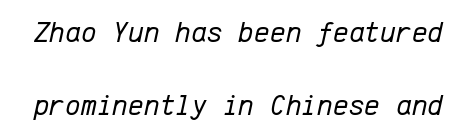
Q: Is the text bold? A: No.
Q: Is the text italic (slanted)? A: Yes, it leans right by about 12 degrees.
Q: Is the text underlined? A: No.
Q: Is the spacing between letters normal or unusually wide? A: Normal.
Q: Is the spacing between lines tight, normal or loose? A: Loose.
Q: Width (condensed, normal, or wide)? A: Normal.
Q: Stroke contrast? A: Low.
Q: x-height? A: Medium.
Q: Monospaced? A: Yes.
